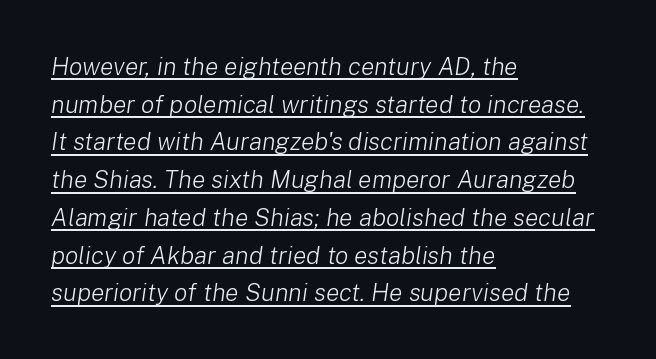
The image shows 25 px text type, italic (leaning right); set left-aligned, normal line spacing (1.51x), normal letter spacing, underlined.
